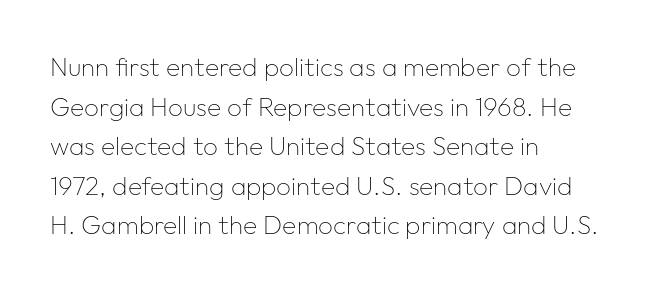
The image shows 26 px text type, upright; set left-aligned, normal line spacing (1.52x), normal letter spacing, not underlined.
